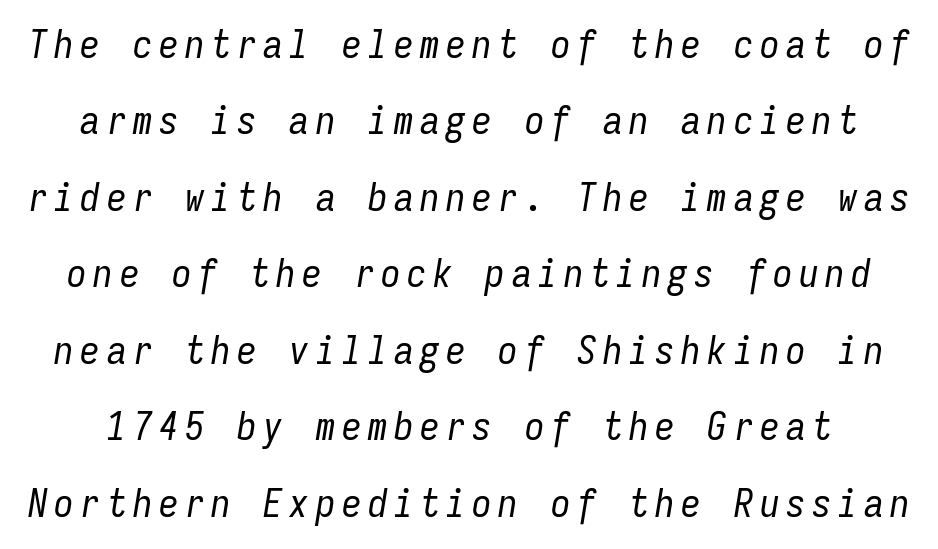
Q: Is the text bold? A: No.
Q: Is the text italic (slanted)? A: Yes, it leans right by about 9 degrees.
Q: Is the text underlined? A: No.
Q: Is the spacing between lines tight, normal or loose? A: Loose.
Q: Width (condensed, normal, or wide)? A: Condensed.
Q: Stroke contrast? A: Low.
Q: x-height? A: Medium.
Q: Monospaced? A: Yes.
